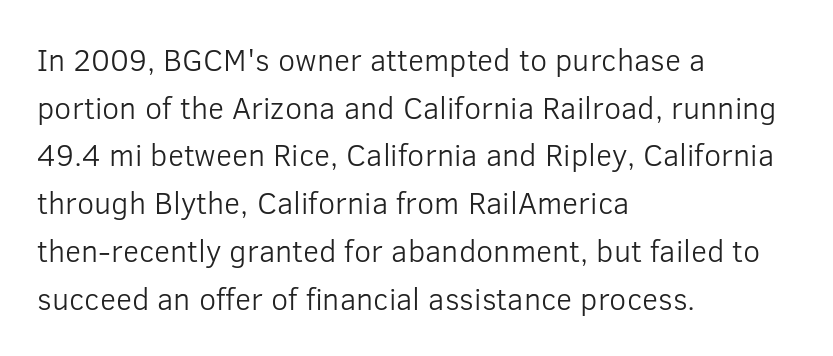
{"serif": "no", "italic": "no", "bold": "no", "weight": "light", "width": "normal", "stroke_contrast": "low", "x_height": "medium", "monospaced": "no", "underline": "no", "align": "left", "line_spacing": "normal", "line_spacing_ratio": 1.54, "letter_spacing": "normal", "letter_spacing_em": 0.0, "glyph_px": 31}
